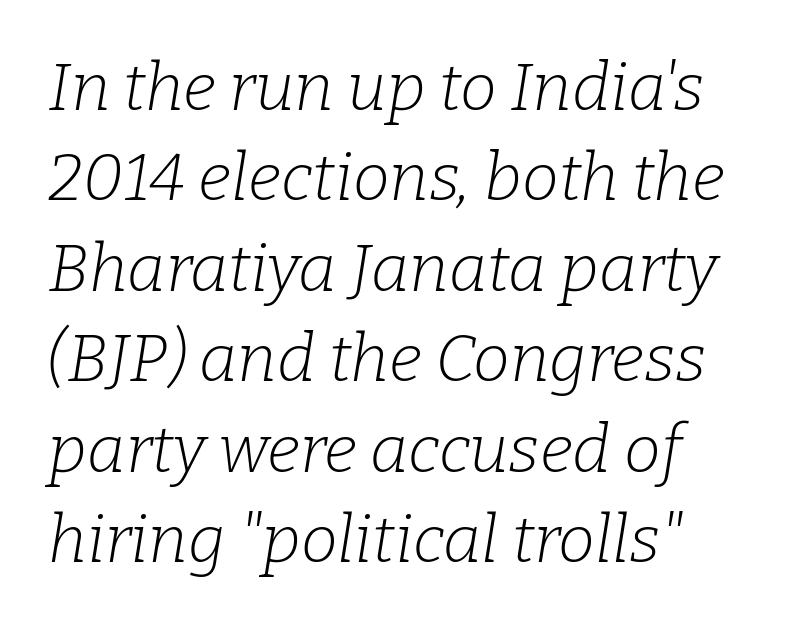
The image shows 66 px light serif type, italic (leaning right); set normal line spacing (1.37x), normal letter spacing, not underlined; low stroke contrast and a medium x-height.
